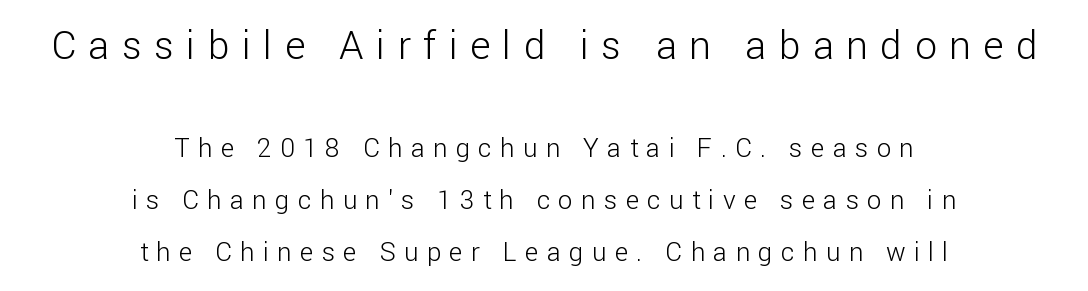
The image shows 39 px light sans-serif type, upright; set centered, loose line spacing (2.01x), unusually wide letter spacing (+0.32 em), not underlined; the first (top) block is 1.5x larger; low stroke contrast and a medium x-height.
